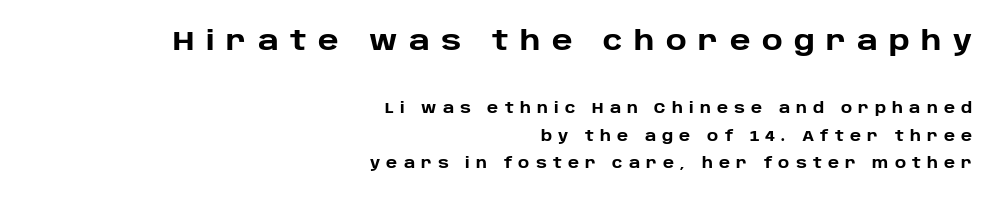
The line-height multiplier appears high, well above default. Character size in the leading block exceeds that of the trailing block. Casual observation: everything's shoved over to the right. Italic? Not at all — the glyphs are vertical.
